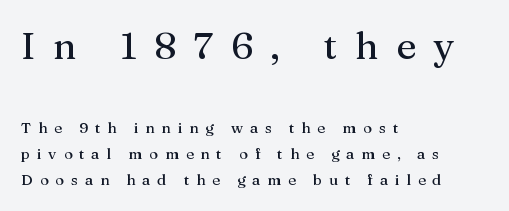
The image shows 38 px serif type, upright; set left-aligned, line spacing 1.75x, unusually wide letter spacing (+0.46 em), not underlined; the first (top) block is 2.53x larger; medium stroke contrast and a medium x-height.
